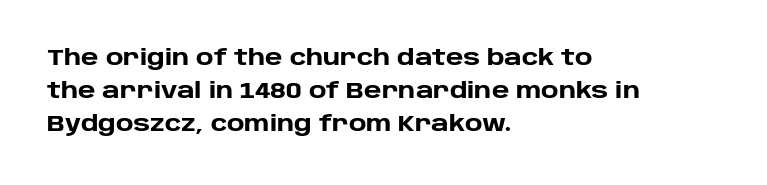
Leading matches the norm, producing a regular column. The area under the type is left untouched. Does extra space separate the letters? No, they use regular spacing. These lines were composed using upright roman letters.
